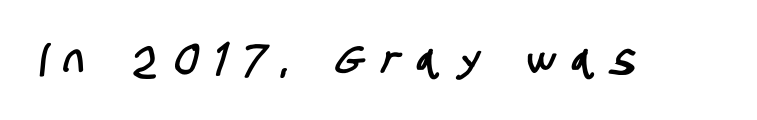
{"serif": "no", "width": "condensed", "stroke_contrast": "low", "x_height": "large", "monospaced": "no", "underline": "no", "letter_spacing": "wide", "letter_spacing_em": 0.4, "glyph_px": 43}
